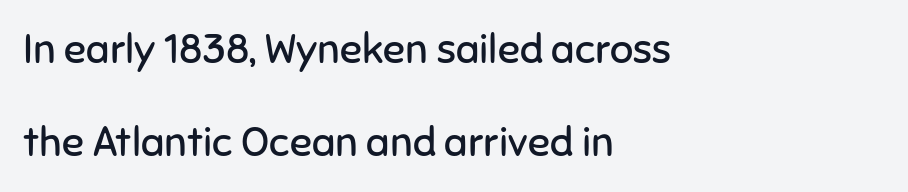
The image shows 41 px regular-weight sans-serif type, upright; set left-aligned, loose line spacing (2.27x), normal letter spacing, not underlined; low stroke contrast and a medium x-height.
